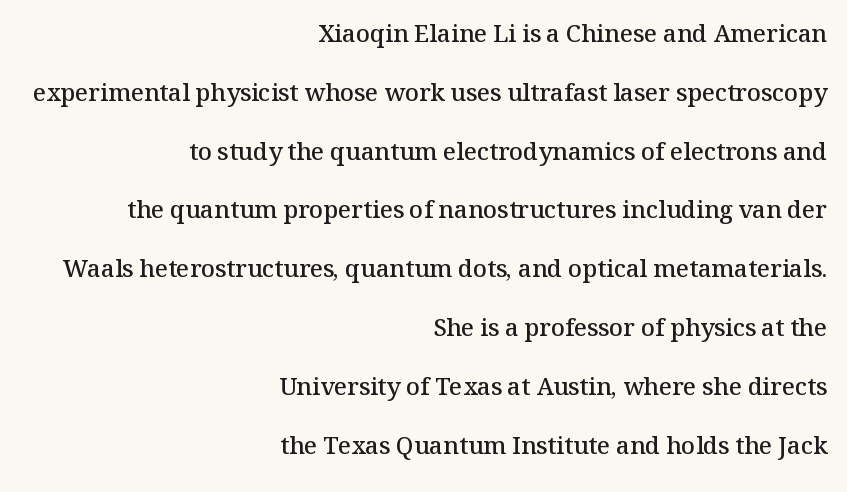
The image shows 24 px text type, upright; set right-aligned, loose line spacing (2.45x), normal letter spacing, not underlined.
